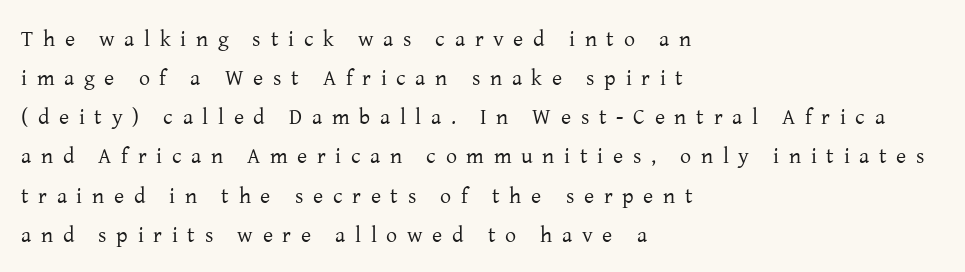
{"italic": "no", "bold": "no", "underline": "no", "align": "left", "line_spacing_ratio": 1.78, "letter_spacing": "wide", "letter_spacing_em": 0.44, "glyph_px": 22}
